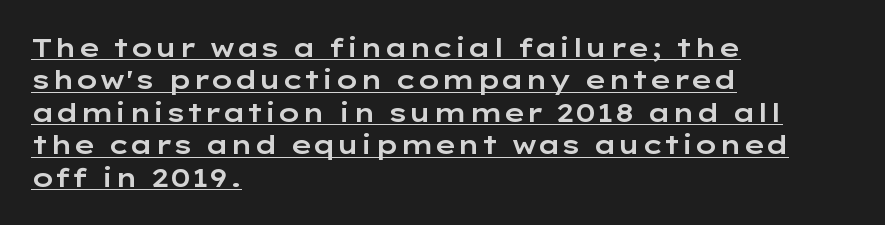
{"italic": "no", "underline": "yes", "align": "left", "line_spacing": "normal", "line_spacing_ratio": 1.25, "letter_spacing": "normal", "letter_spacing_em": 0.0, "glyph_px": 26}
